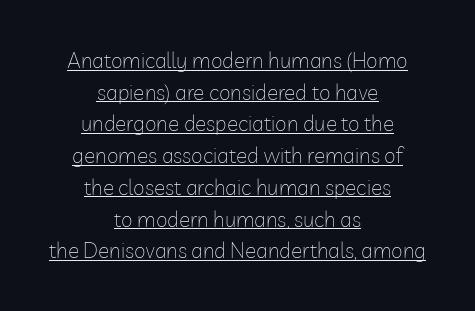
Q: Is the text bold? A: No.
Q: Is the text italic (slanted)? A: No, it is upright.
Q: Is the text underlined? A: Yes.
Q: How is the paragraph aligned? A: Centered.
Q: Is the spacing between letters normal or unusually wide? A: Normal.
Q: Is the spacing between lines tight, normal or loose? A: Normal.
